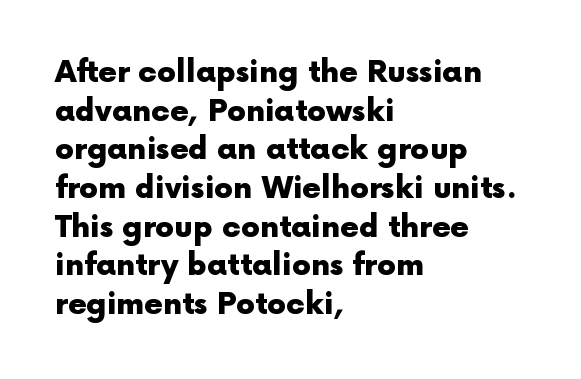
Q: Is the text bold? A: Yes.
Q: Is the text italic (slanted)? A: No, it is upright.
Q: Is the typeface a serif or a sans-serif typeface? A: Sans-serif.
Q: Is the text underlined? A: No.
Q: How is the paragraph aligned? A: Left-aligned.
Q: Is the spacing between letters normal or unusually wide? A: Normal.
Q: Is the spacing between lines tight, normal or loose? A: Normal.
Q: Width (condensed, normal, or wide)? A: Normal.
Q: x-height? A: Medium.
Q: Monospaced? A: No.
